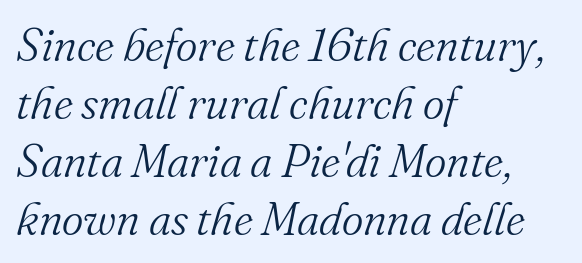
{"serif": "yes", "italic": "yes", "lean": "right", "slant_degrees": 16, "bold": "no", "weight": "light", "width": "normal", "stroke_contrast": "medium", "x_height": "small", "monospaced": "no", "underline": "no", "align": "left", "line_spacing": "normal", "line_spacing_ratio": 1.26, "letter_spacing": "normal", "letter_spacing_em": 0.0, "glyph_px": 46}
